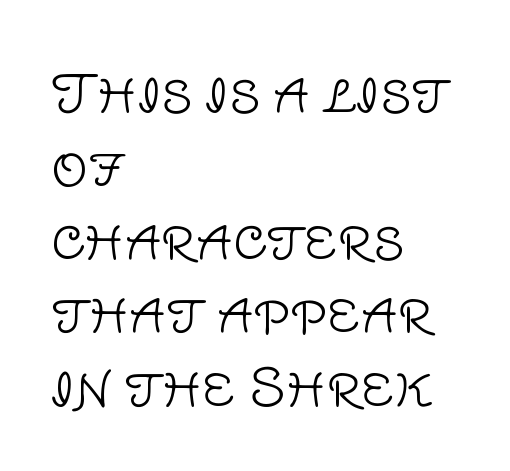
The image shows 51 px light sans-serif type; set left-aligned, normal line spacing (1.44x), normal letter spacing, not underlined; low stroke contrast and a large x-height.
